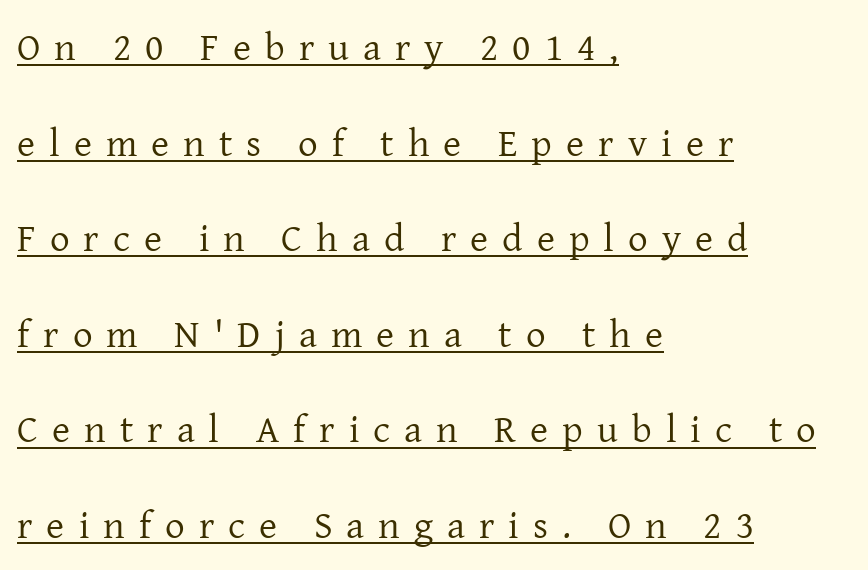
The image shows 39 px regular-weight serif type, upright; set left-aligned, loose line spacing (2.45x), unusually wide letter spacing (+0.36 em), underlined; low stroke contrast and a medium x-height.
